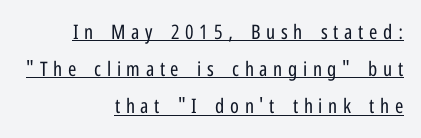
Q: Is the text bold? A: No.
Q: Is the text italic (slanted)? A: No, it is upright.
Q: Is the text underlined? A: Yes.
Q: How is the paragraph aligned? A: Right-aligned.
Q: Is the spacing between letters normal or unusually wide? A: Unusually wide.
